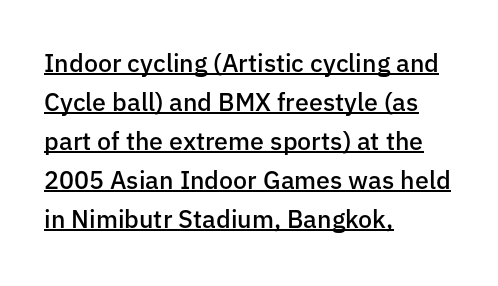
It's the straight-up-and-down kind of type. Alignment: flush left. How heavy is the stroke? Medium-heavy — a semibold, shy of bold. Short note: letters normally spaced. How would I describe the line gaps? Plain and ordinary. Somebody hit Ctrl+U on this one — the words are underlined.
